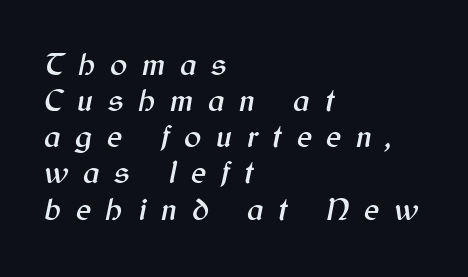
{"italic": "yes", "lean": "right", "slant_degrees": 12, "width": "normal", "stroke_contrast": "medium", "x_height": "medium", "monospaced": "no", "underline": "no", "align": "left", "line_spacing": "tight", "line_spacing_ratio": 1.13, "letter_spacing": "wide", "letter_spacing_em": 0.46, "glyph_px": 32}
